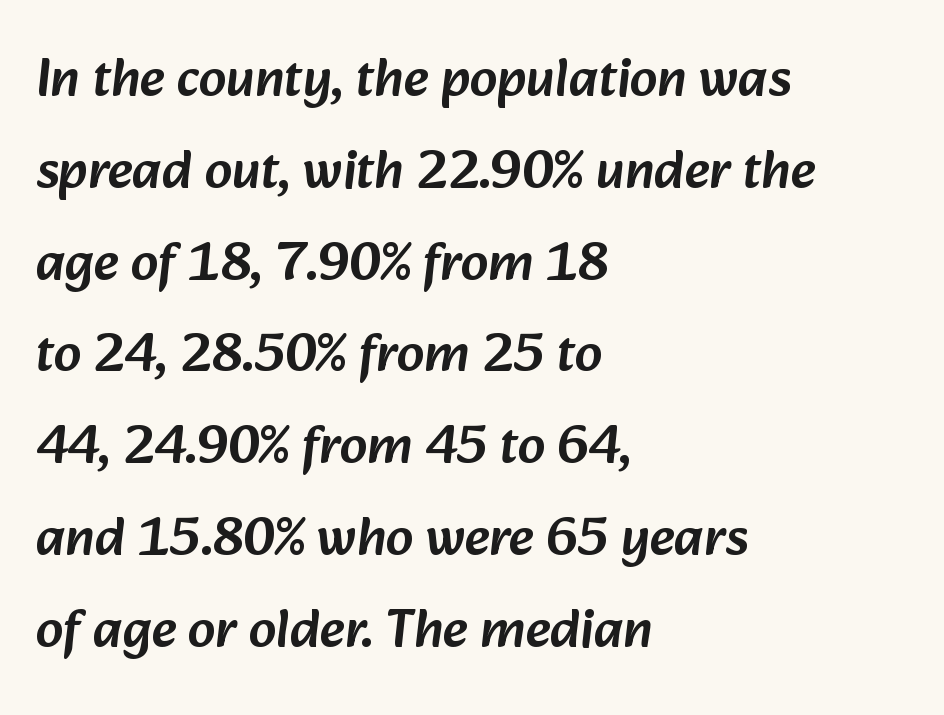
Q: Is the typeface a serif or a sans-serif typeface? A: Sans-serif.
Q: Is the text underlined? A: No.
Q: How is the paragraph aligned? A: Left-aligned.
Q: Is the spacing between letters normal or unusually wide? A: Normal.
Q: Is the spacing between lines tight, normal or loose? A: Normal.
Q: Width (condensed, normal, or wide)? A: Normal.
Q: Stroke contrast? A: Low.
Q: x-height? A: Medium.
Q: Monospaced? A: No.
